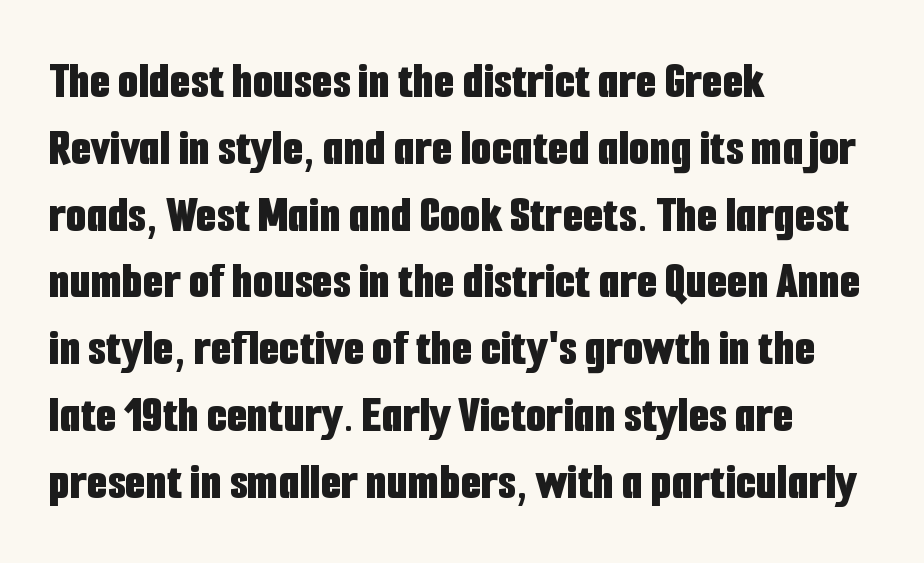
{"serif": "no", "italic": "no", "bold": "yes", "weight": "bold", "width": "condensed", "stroke_contrast": "low", "x_height": "medium", "monospaced": "no", "underline": "no", "align": "left", "line_spacing": "normal", "line_spacing_ratio": 1.26, "letter_spacing": "normal", "letter_spacing_em": 0.0, "glyph_px": 53}
